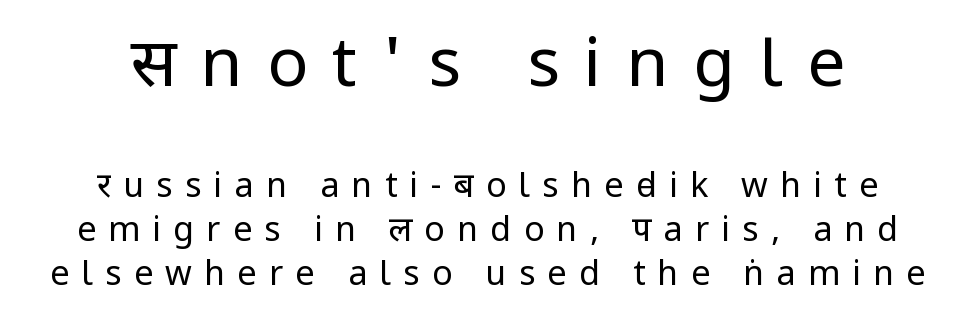
The image shows 68 px regular-weight, condensed sans-serif type, upright; set centered, normal line spacing (1.29x), unusually wide letter spacing (+0.36 em), not underlined; the first (top) block is 2.0x larger; low stroke contrast and a large x-height.
